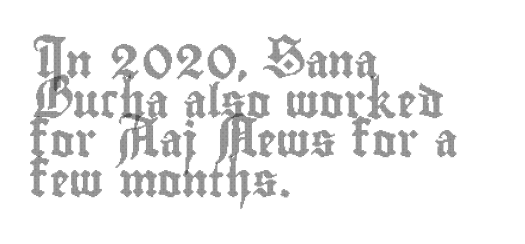
The image shows 33 px condensed type, upright; set left-aligned, line spacing 1.2x, normal letter spacing, not underlined; a small x-height.
